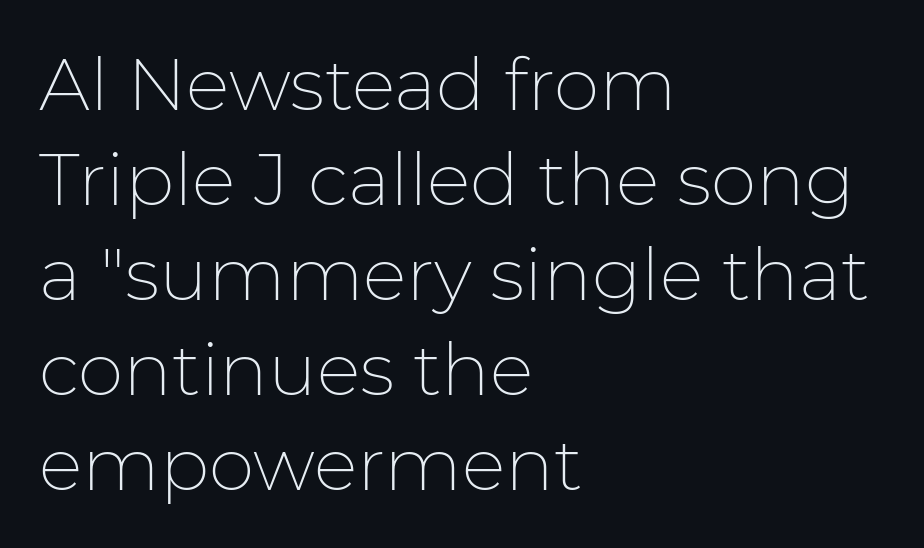
{"serif": "no", "italic": "no", "bold": "no", "weight": "thin", "width": "normal", "stroke_contrast": "low", "x_height": "medium", "monospaced": "no", "underline": "no", "align": "left", "line_spacing": "normal", "line_spacing_ratio": 1.3, "letter_spacing": "normal", "letter_spacing_em": 0.0, "glyph_px": 73}
